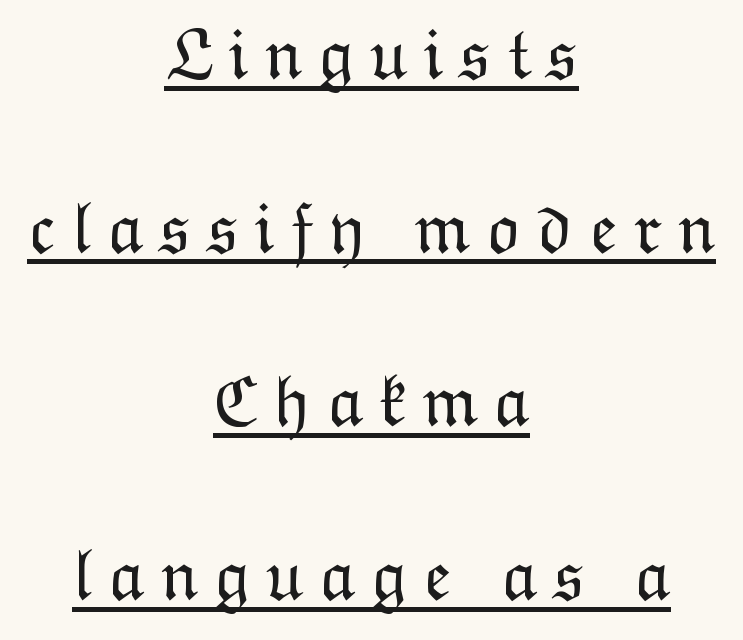
Observe the wide spacing: letters keep a clear distance from each other. Style check: upright. These glyphs show unthickened strokes, regular width or finer. Is the block centered? Yes — each line is placed symmetrically about the middle. The face used here is proportionally spaced, like ordinary book or web type.
